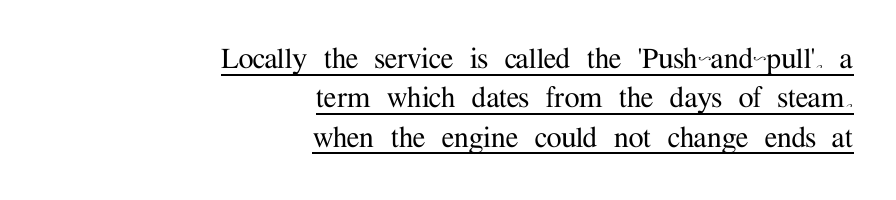
The image shows 34 px serif type, upright; set right-aligned, line spacing 1.16x, normal letter spacing, underlined; medium stroke contrast and a medium x-height.
